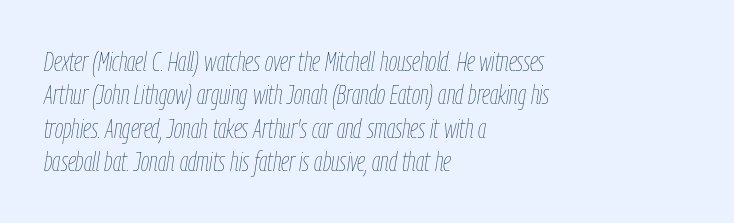
Q: Is the text bold? A: No.
Q: Is the text italic (slanted)? A: Yes, it leans right by about 9 degrees.
Q: Is the text underlined? A: No.
Q: How is the paragraph aligned? A: Left-aligned.
Q: Is the spacing between letters normal or unusually wide? A: Normal.
